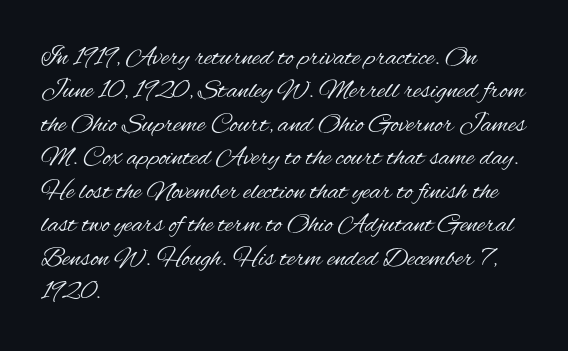
Q: Is the text bold? A: No.
Q: Is the text italic (slanted)? A: Yes.
Q: Is the text underlined? A: No.
Q: How is the paragraph aligned? A: Left-aligned.
Q: Is the spacing between letters normal or unusually wide? A: Normal.
